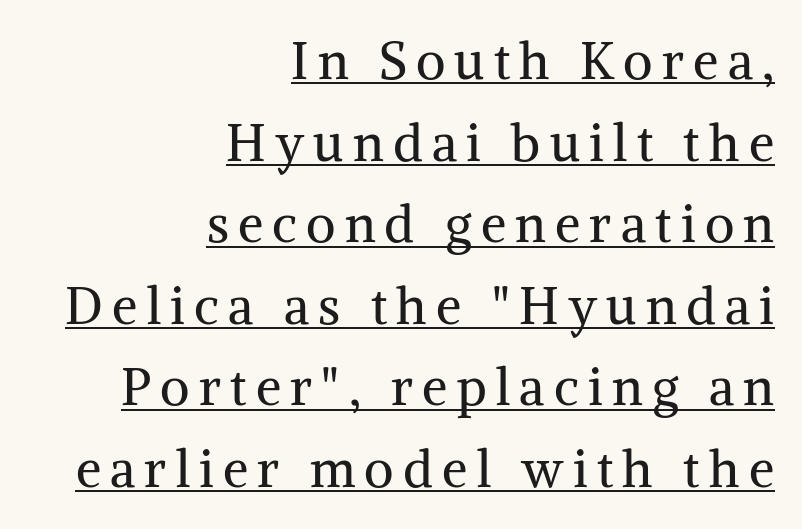
Q: Is the text bold? A: No.
Q: Is the text italic (slanted)? A: No, it is upright.
Q: Is the typeface a serif or a sans-serif typeface? A: Serif.
Q: Is the text underlined? A: Yes.
Q: How is the paragraph aligned? A: Right-aligned.
Q: Is the spacing between lines tight, normal or loose? A: Normal.
Q: Width (condensed, normal, or wide)? A: Normal.
Q: Stroke contrast? A: Medium.
Q: x-height? A: Medium.
Q: Monospaced? A: No.
